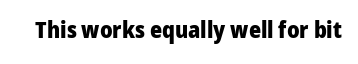
Notice how thick the strokes are: this is what a full bold looks like. In terms of letterspacing, this is plain default setting. The specimen omits any rule beneath the text block's lines. The lettering stays uniformly vertical, giving the passage a roman look.
